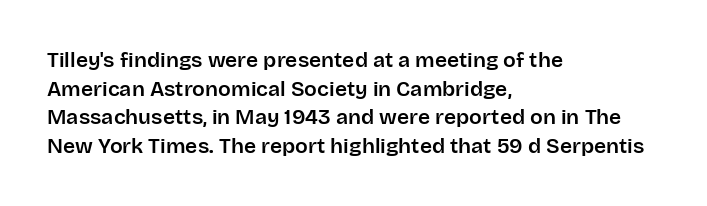
Q: Is the text italic (slanted)? A: No, it is upright.
Q: Is the text underlined? A: No.
Q: How is the paragraph aligned? A: Left-aligned.
Q: Is the spacing between letters normal or unusually wide? A: Normal.
Q: Is the spacing between lines tight, normal or loose? A: Normal.
